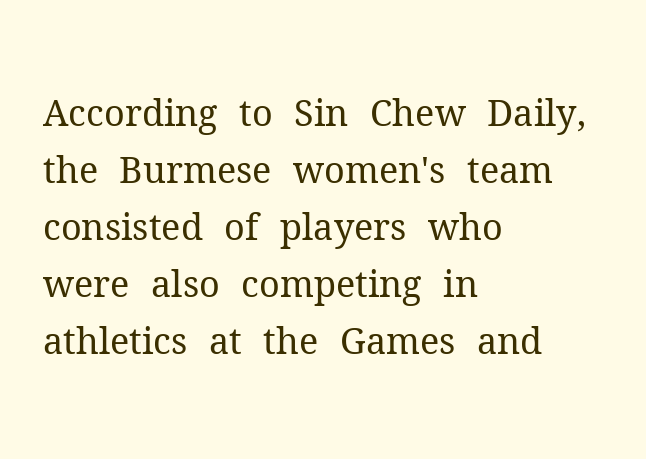
The image shows 36 px regular-weight serif type, upright; set left-aligned, normal line spacing (1.58x), normal letter spacing, not underlined; medium stroke contrast and a medium x-height.
